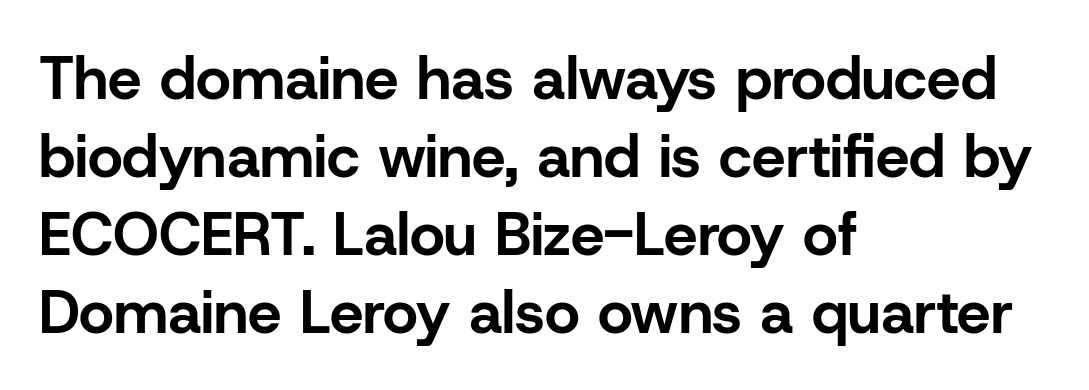
{"serif": "no", "italic": "no", "bold": "yes", "weight": "bold", "width": "normal", "stroke_contrast": "low", "x_height": "medium", "monospaced": "no", "underline": "no", "align": "left", "line_spacing": "normal", "line_spacing_ratio": 1.3, "letter_spacing": "normal", "letter_spacing_em": 0.0, "glyph_px": 60}
